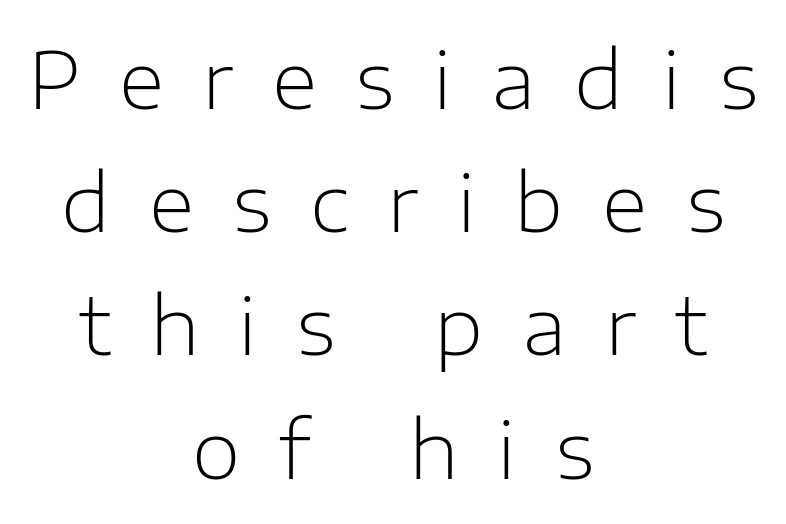
Notice how the passage keeps no hard edge, just a central spine. Here the designer chose a conventional face with non-uniform glyph widths. The gap between lines stays unmarked. There is plenty of visible air inserted between adjacent glyphs. Weight: regular or lighter.
